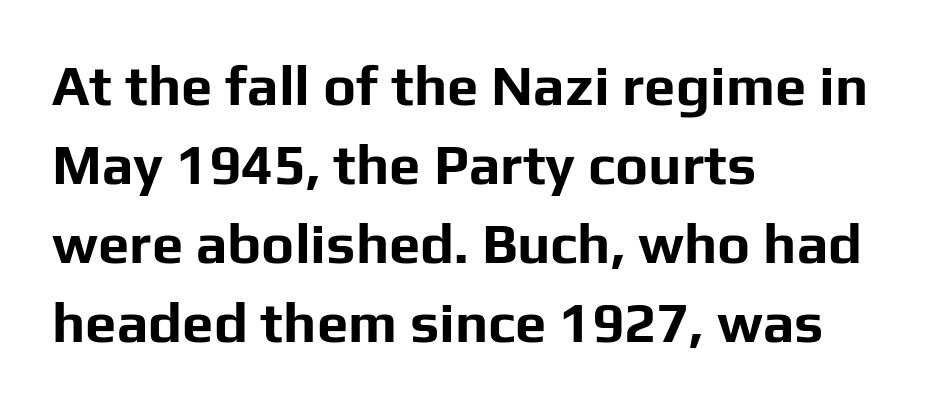
Ascenders rise straight up at ninety degrees. Line starts are locked; line ends wander. Glyph-to-glyph distance matches everyday printed text. Honestly, the row spacing looks completely unremarkable. Set as a true bold cut, around the 700 mark.
